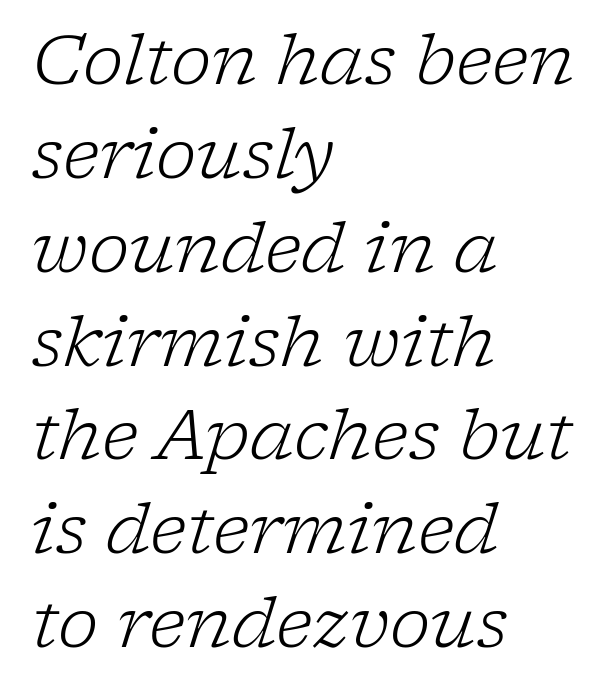
The image shows 69 px light serif type, italic (leaning right); set left-aligned, normal line spacing (1.36x), normal letter spacing, not underlined; low stroke contrast and a medium x-height.
